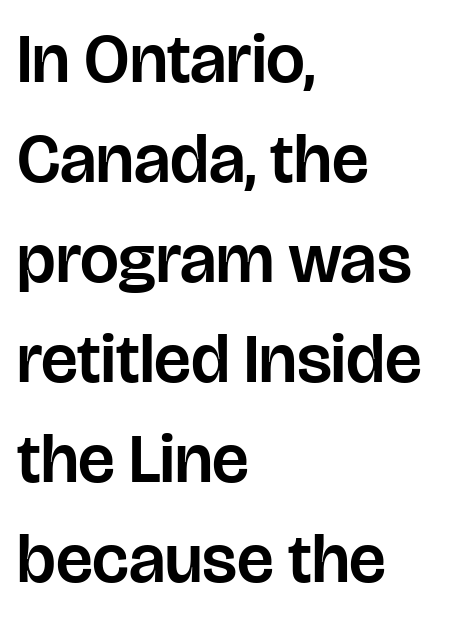
The image shows 69 px sans-serif type, upright; set left-aligned, normal line spacing (1.45x), normal letter spacing, not underlined; low stroke contrast and a large x-height.
